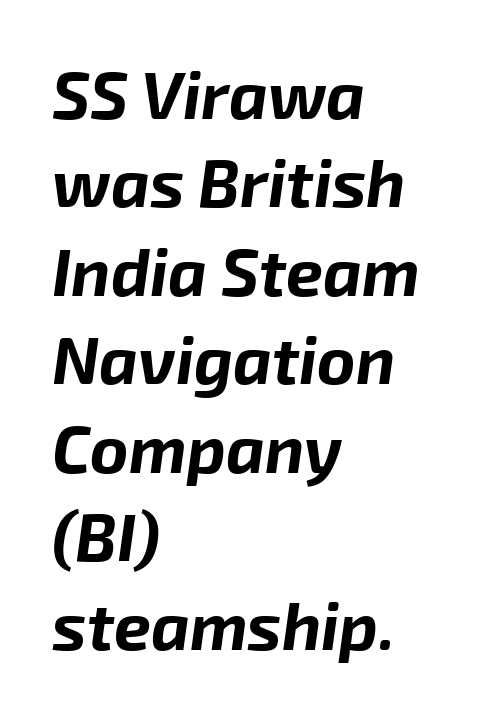
The image shows 66 px bold type, italic (leaning right); set left-aligned, normal line spacing (1.34x), normal letter spacing, not underlined; low stroke contrast and a medium x-height.
